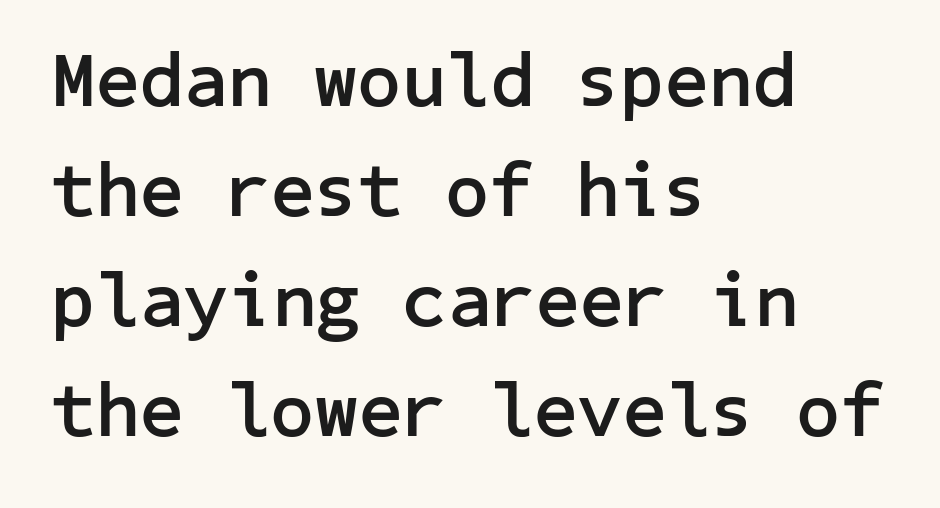
The glyphs in this specimen are sans serif. Nobody drew a line under any word here. Heft: maximum for text — a bold. All the whitespace from short lines collects on the right. Whoever set this chose a conventional vertical rhythm. The font's upright variant was chosen for this text.
